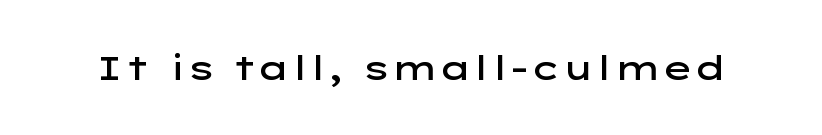
Q: Is the text bold? A: Semi-bold.
Q: Is the text italic (slanted)? A: No, it is upright.
Q: Is the typeface a serif or a sans-serif typeface? A: Sans-serif.
Q: Is the text underlined? A: No.
Q: Is the spacing between letters normal or unusually wide? A: Normal.
Q: Width (condensed, normal, or wide)? A: Wide.
Q: Stroke contrast? A: Low.
Q: x-height? A: Medium.
Q: Monospaced? A: No.
